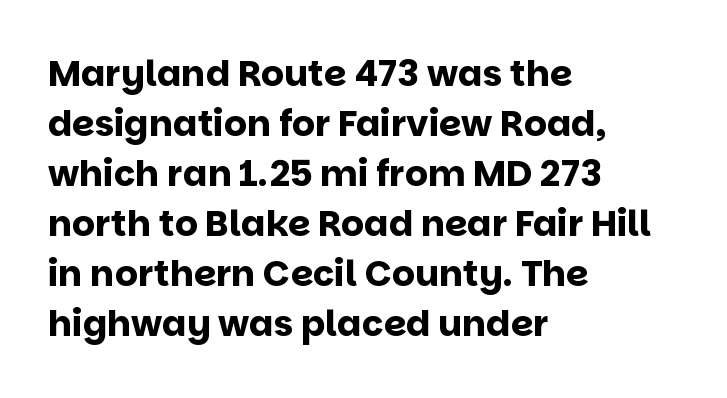
The image shows 36 px bold sans-serif type, upright; set left-aligned, normal line spacing (1.39x), normal letter spacing, not underlined; low stroke contrast and a large x-height.
